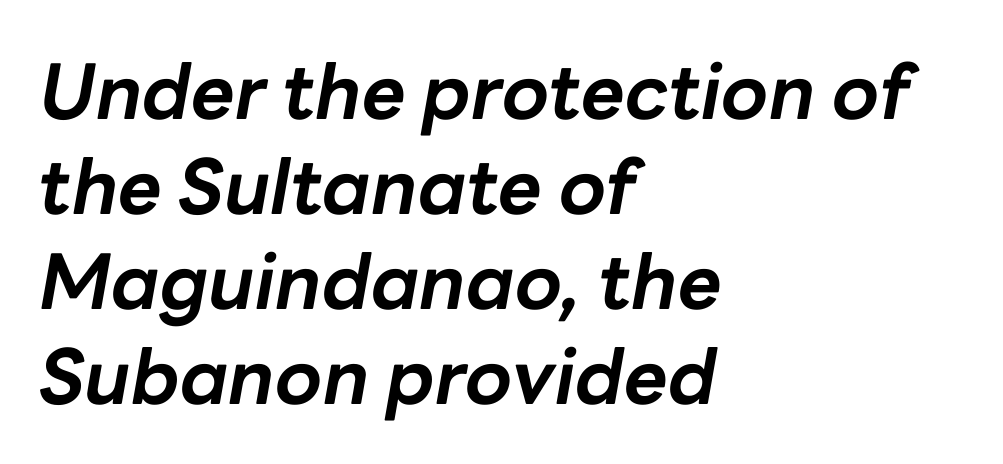
A bare baseline throughout the passage. The line texture is even and compact thanks to regular tracking. These lines sit exactly where default settings would place them. The letters advance in unequal steps, a hallmark of proportional type. Which margin do the lines hug? The left one — the right edge is uneven.
